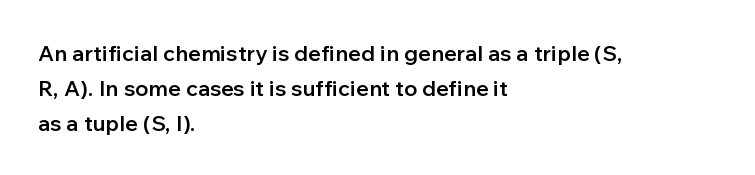
{"italic": "no", "bold": "semi", "underline": "no", "align": "left", "line_spacing": "normal", "line_spacing_ratio": 1.59, "letter_spacing": "normal", "letter_spacing_em": 0.0, "glyph_px": 22}
